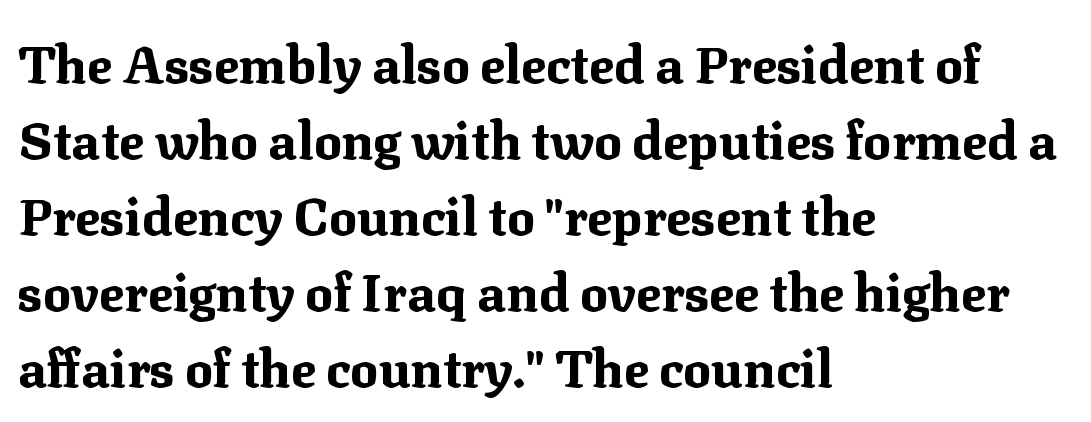
The image shows 52 px bold serif type, upright; set left-aligned, normal line spacing (1.46x), normal letter spacing, not underlined; medium stroke contrast and a medium x-height.
